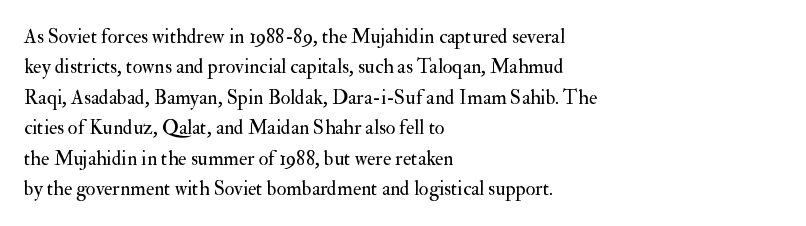
The image shows 20 px text type, upright; set left-aligned, normal line spacing (1.52x), normal letter spacing, not underlined.
